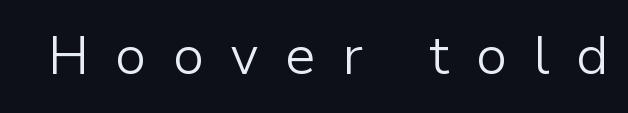
The horizontal fit of the characters is loose and conspicuously gappy. Examine the stroke ends and you'll find no serifs. Character widths vary here, with narrow letters taking less room than wide ones. The passage shown is not bold in any degree.
